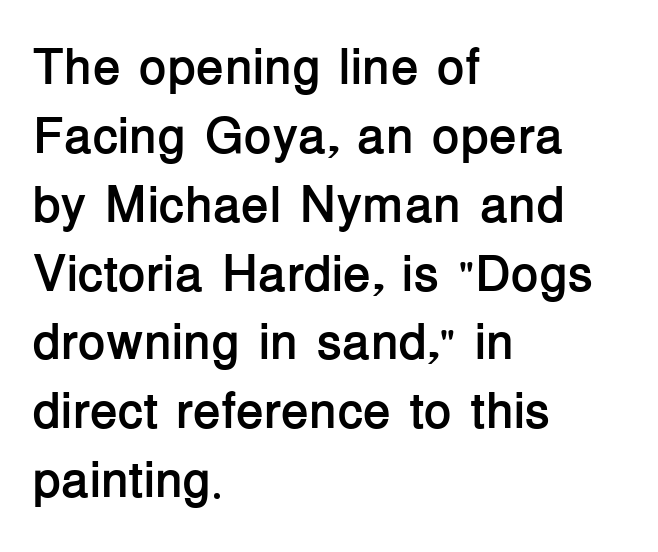
{"serif": "no", "italic": "no", "bold": "yes", "weight": "semibold", "width": "normal", "stroke_contrast": "low", "x_height": "medium", "monospaced": "no", "underline": "no", "align": "left", "line_spacing": "normal", "line_spacing_ratio": 1.35, "letter_spacing": "normal", "letter_spacing_em": 0.0, "glyph_px": 51}
